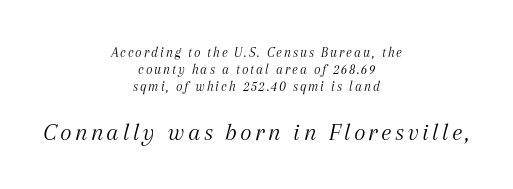
The image shows 25 px text type, italic (leaning right); set centered, line spacing 1.23x, not underlined; the second (bottom) block is 1.79x larger.
